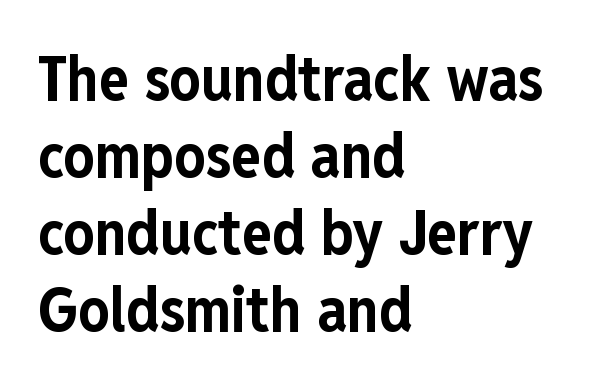
The image shows 62 px bold, condensed sans-serif type, upright; set left-aligned, line spacing 1.24x, normal letter spacing, not underlined; low stroke contrast and a medium x-height.
